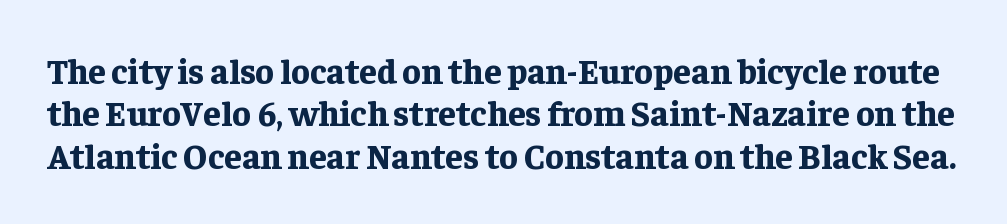
A roman cut, with each character standing at attention. Compared with an ordinary text face, these strokes are far heavier — a full bold. This is serif lettering, the kind often seen in printed books. Bare-footed words on every line. You could not count columns in this text — the font is proportionally spaced.
